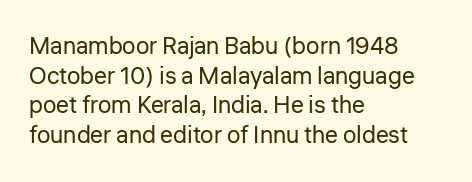
Q: Is the text bold? A: No.
Q: Is the text italic (slanted)? A: No, it is upright.
Q: Is the text underlined? A: No.
Q: How is the paragraph aligned? A: Left-aligned.
Q: Is the spacing between letters normal or unusually wide? A: Normal.
